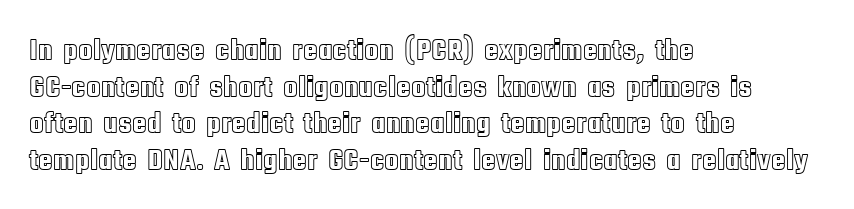
Leftover space on each line is placed entirely after the last word. Unlike italic type, these characters show no tilt at all. Any mark beneath the type? The region is blank. The horizontal fit of the characters is conventional and even. The rendering uses natural spacing where letterforms have individual widths.
